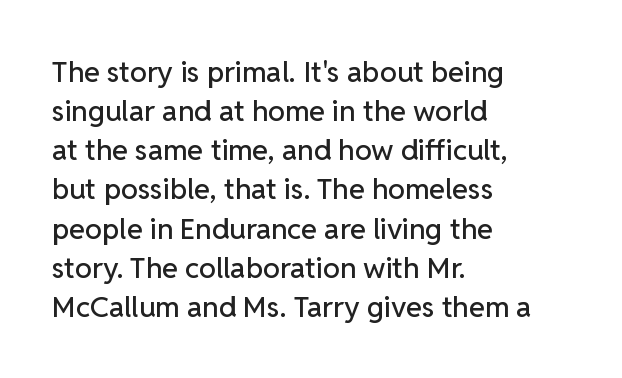
{"serif": "no", "italic": "no", "width": "normal", "stroke_contrast": "low", "x_height": "medium", "monospaced": "no", "underline": "no", "align": "left", "line_spacing": "normal", "line_spacing_ratio": 1.35, "letter_spacing": "normal", "letter_spacing_em": 0.0, "glyph_px": 29}
